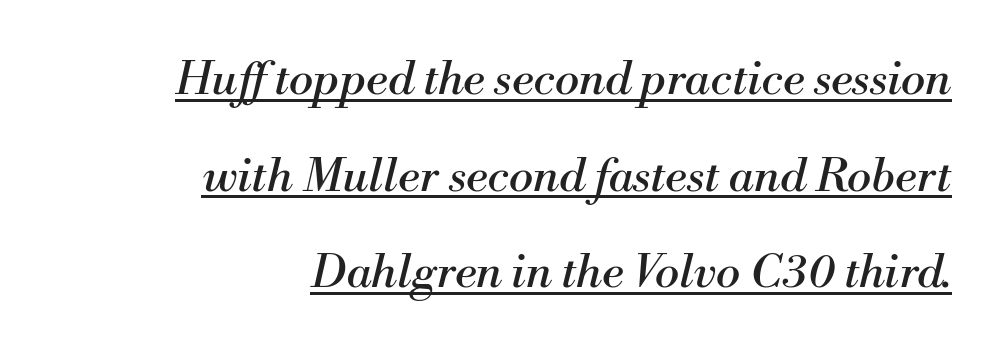
{"serif": "yes", "italic": "yes", "lean": "right", "slant_degrees": 13, "bold": "no", "weight": "regular", "width": "normal", "stroke_contrast": "medium", "x_height": "small", "monospaced": "no", "underline": "yes", "align": "right", "line_spacing": "loose", "line_spacing_ratio": 2.1, "letter_spacing": "normal", "letter_spacing_em": 0.0, "glyph_px": 46}
